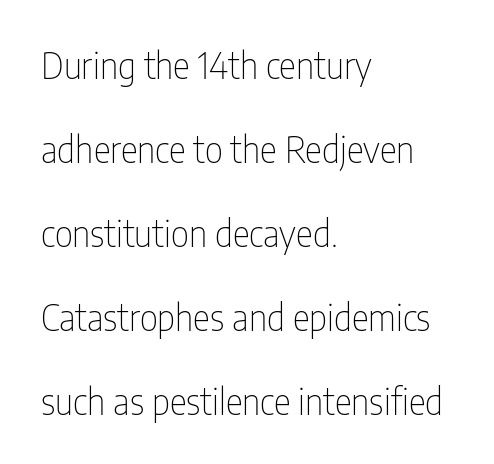
{"serif": "no", "italic": "no", "bold": "no", "weight": "thin", "width": "condensed", "stroke_contrast": "low", "x_height": "medium", "monospaced": "no", "underline": "no", "align": "left", "line_spacing": "loose", "line_spacing_ratio": 2.33, "letter_spacing": "normal", "letter_spacing_em": 0.0, "glyph_px": 36}
